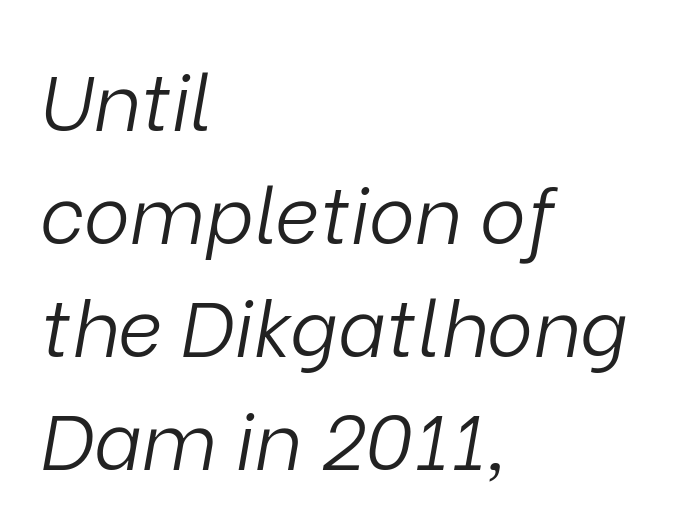
Q: Is the text bold? A: No.
Q: Is the text italic (slanted)? A: Yes, it leans right by about 9 degrees.
Q: Is the text underlined? A: No.
Q: How is the paragraph aligned? A: Left-aligned.
Q: Is the spacing between letters normal or unusually wide? A: Normal.
Q: Is the spacing between lines tight, normal or loose? A: Normal.
Q: Width (condensed, normal, or wide)? A: Normal.
Q: Stroke contrast? A: Low.
Q: x-height? A: Medium.
Q: Monospaced? A: No.
